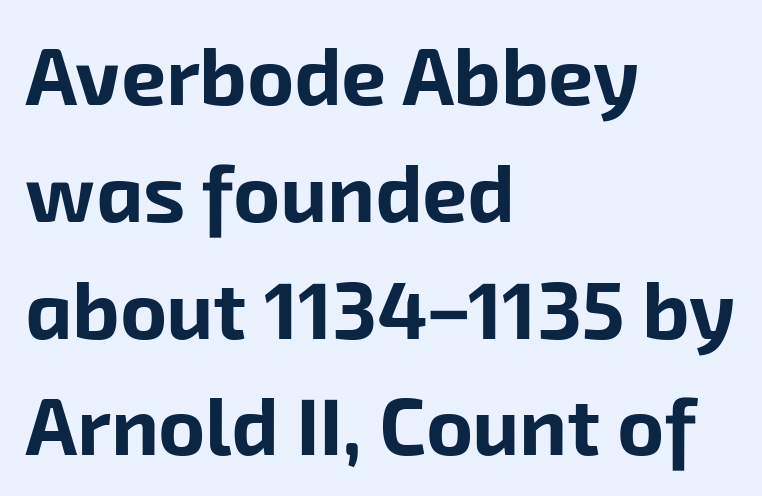
The image shows 80 px bold sans-serif type; set left-aligned, normal line spacing (1.46x), normal letter spacing, not underlined; low stroke contrast and a medium x-height.
